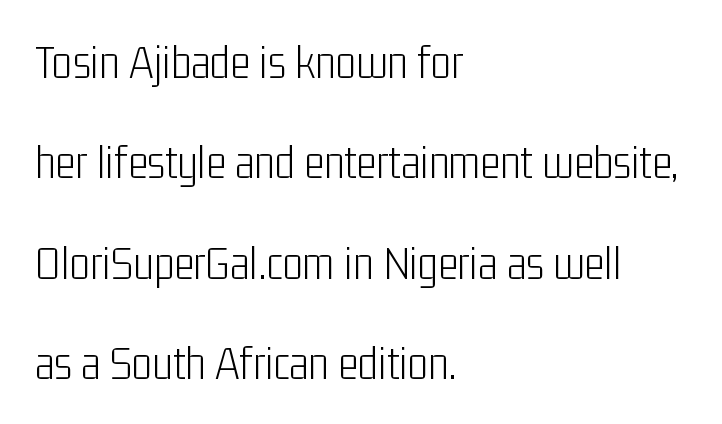
The image shows 48 px light, condensed sans-serif type, upright; set left-aligned, loose line spacing (2.09x), normal letter spacing, not underlined; low stroke contrast and a medium x-height.
